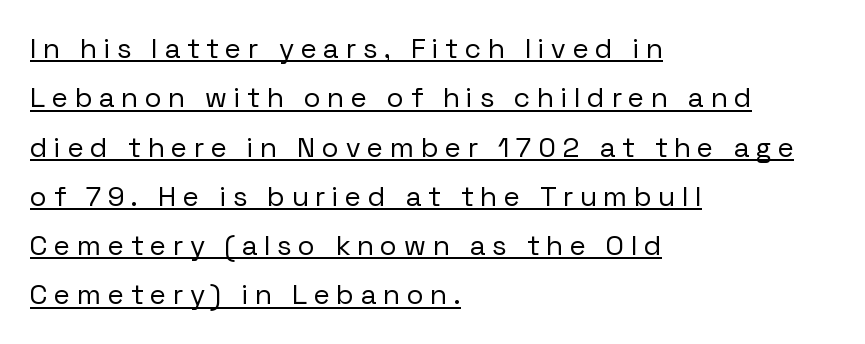
Q: Is the text bold? A: No.
Q: Is the text italic (slanted)? A: No, it is upright.
Q: Is the typeface a serif or a sans-serif typeface? A: Sans-serif.
Q: Is the text underlined? A: Yes.
Q: How is the paragraph aligned? A: Left-aligned.
Q: Is the spacing between letters normal or unusually wide? A: Unusually wide.
Q: Width (condensed, normal, or wide)? A: Normal.
Q: Stroke contrast? A: Low.
Q: x-height? A: Medium.
Q: Monospaced? A: No.
